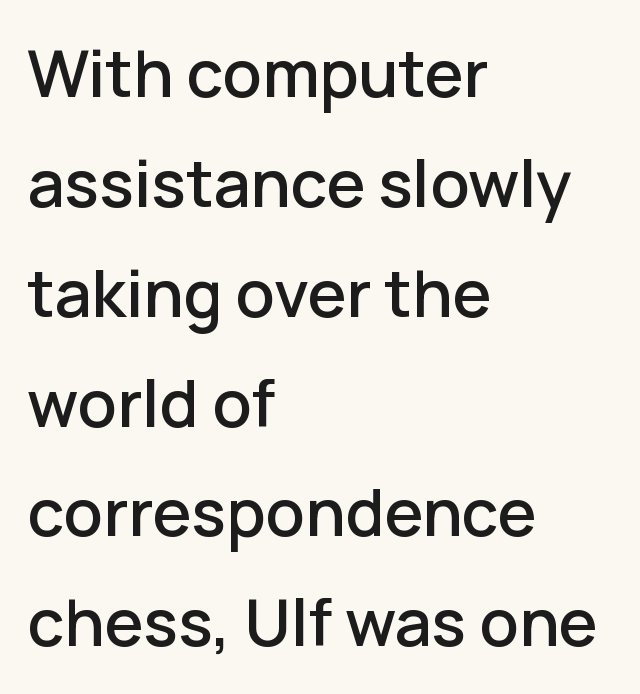
Q: Is the text italic (slanted)? A: No, it is upright.
Q: Is the typeface a serif or a sans-serif typeface? A: Sans-serif.
Q: Is the text underlined? A: No.
Q: How is the paragraph aligned? A: Left-aligned.
Q: Is the spacing between letters normal or unusually wide? A: Normal.
Q: Is the spacing between lines tight, normal or loose? A: Normal.
Q: Width (condensed, normal, or wide)? A: Normal.
Q: Stroke contrast? A: Low.
Q: x-height? A: Medium.
Q: Monospaced? A: No.
